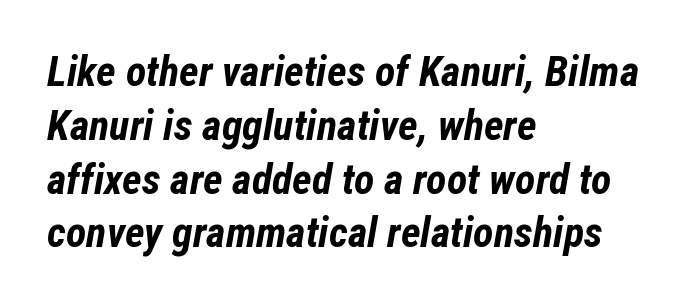
The image shows 42 px bold, condensed type, italic (leaning right); set left-aligned, normal line spacing (1.28x), normal letter spacing, not underlined; low stroke contrast and a medium x-height.
